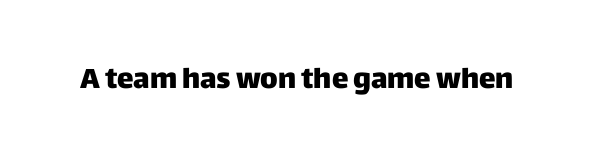
{"serif": "no", "italic": "no", "bold": "yes", "weight": "heavy", "width": "normal", "stroke_contrast": "low", "x_height": "large", "monospaced": "no", "underline": "no", "letter_spacing": "normal", "letter_spacing_em": 0.0, "glyph_px": 28}
